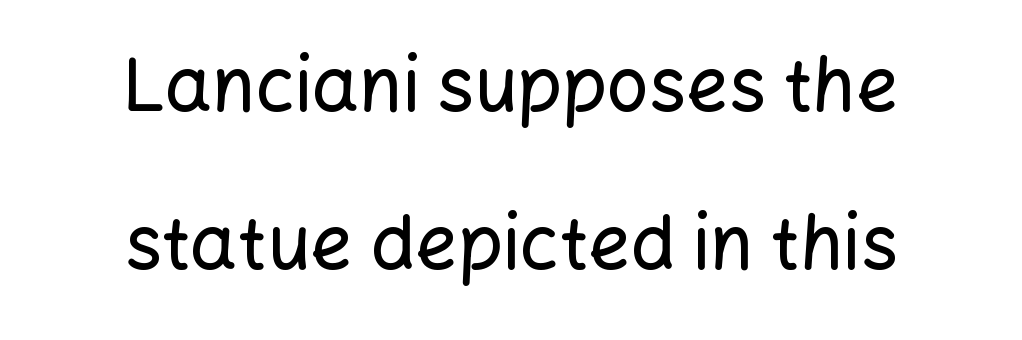
The image shows 74 px sans-serif type, upright; set centered, loose line spacing (2.13x), normal letter spacing, not underlined; low stroke contrast and a medium x-height.
